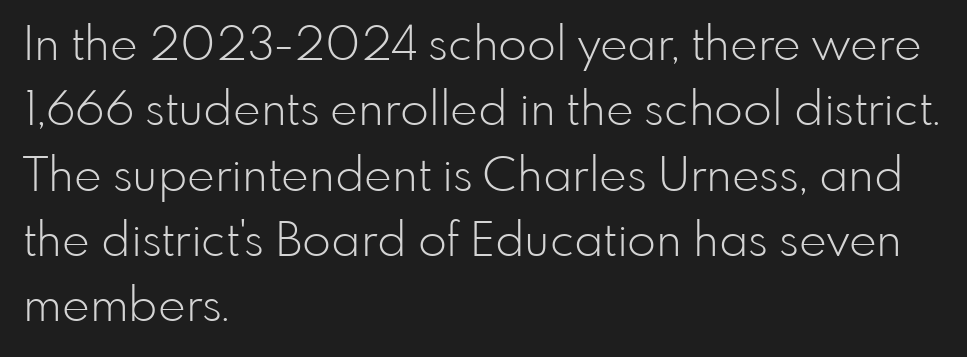
Q: Is the text bold? A: No.
Q: Is the text italic (slanted)? A: No, it is upright.
Q: Is the typeface a serif or a sans-serif typeface? A: Sans-serif.
Q: Is the text underlined? A: No.
Q: How is the paragraph aligned? A: Left-aligned.
Q: Is the spacing between letters normal or unusually wide? A: Normal.
Q: Is the spacing between lines tight, normal or loose? A: Normal.
Q: Width (condensed, normal, or wide)? A: Normal.
Q: Stroke contrast? A: Low.
Q: x-height? A: Small.
Q: Monospaced? A: No.
